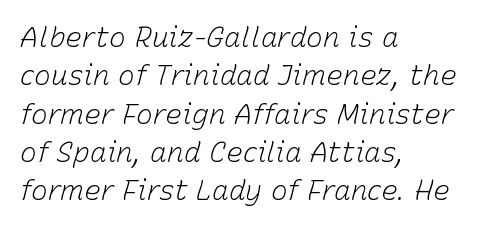
The space directly below the letters is spotless. Students, observe: this is what conventionally led text looks like. One-word summary of the alignment: left. The letters are slanted; this is an italic face.
